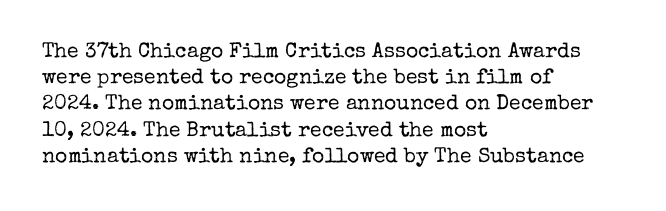
{"italic": "no", "bold": "no", "underline": "no", "align": "left", "line_spacing": "normal", "line_spacing_ratio": 1.25, "letter_spacing": "normal", "letter_spacing_em": 0.0, "glyph_px": 21}
